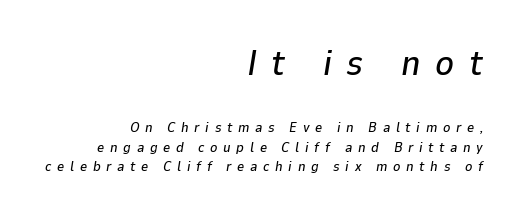
Q: Is the text italic (slanted)? A: Yes, it leans right by about 9 degrees.
Q: Is the text underlined? A: No.
Q: How is the paragraph aligned? A: Right-aligned.
Q: Is the spacing between letters normal or unusually wide? A: Unusually wide.
Q: Is the spacing between lines tight, normal or loose? A: Normal.
Q: Which block of text is set in a larger size, the first (top) or the second (bottom)? A: The first (top) one.
Q: Width (condensed, normal, or wide)? A: Normal.
Q: Stroke contrast? A: Low.
Q: x-height? A: Medium.
Q: Monospaced? A: No.
